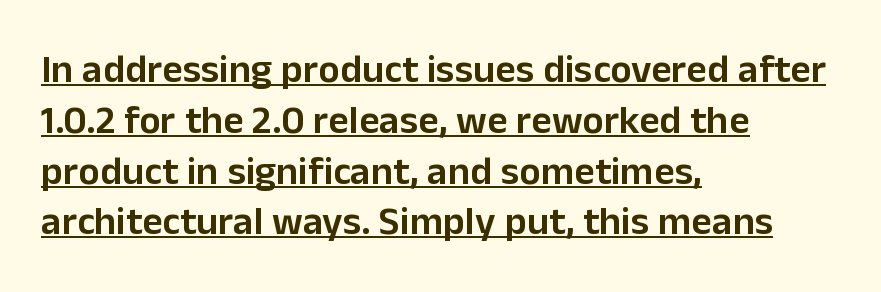
{"serif": "no", "italic": "no", "bold": "semi", "weight": "semibold", "width": "normal", "stroke_contrast": "low", "x_height": "medium", "monospaced": "no", "underline": "yes", "align": "left", "line_spacing": "normal", "line_spacing_ratio": 1.27, "letter_spacing": "normal", "letter_spacing_em": 0.0, "glyph_px": 40}
